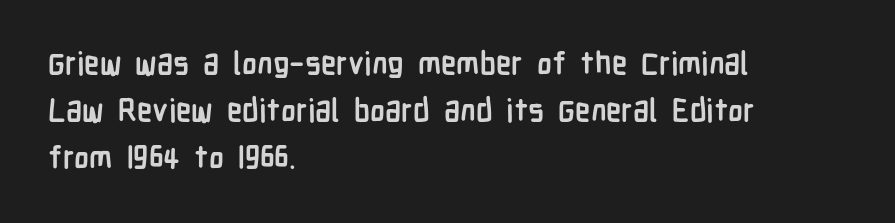
{"serif": "no", "italic": "no", "bold": "yes", "weight": "semibold", "width": "condensed", "stroke_contrast": "low", "x_height": "medium", "monospaced": "no", "underline": "no", "align": "left", "line_spacing": "normal", "line_spacing_ratio": 1.52, "letter_spacing": "normal", "letter_spacing_em": 0.0, "glyph_px": 31}
